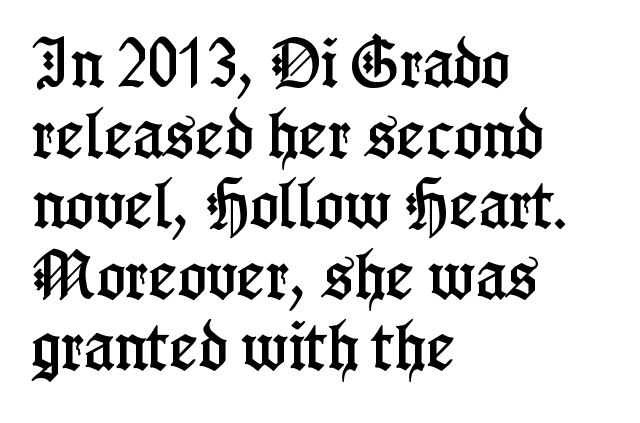
Posture: vertical. Proportional: the letters do not fall into vertical columns. Notice how the passage keeps a crisp vertical edge on the left only. Letter spacing: default. The text was rendered using a seriffed face with decorative stroke endings. Check under the words: just untouched page.
